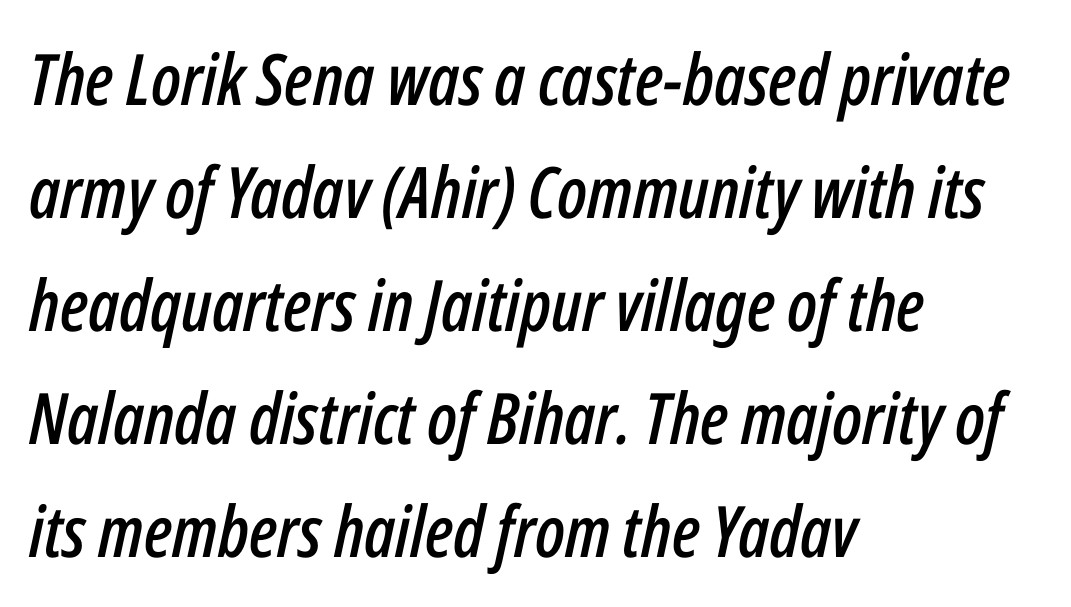
{"italic": "yes", "lean": "right", "slant_degrees": 12, "width": "condensed", "stroke_contrast": "low", "x_height": "medium", "monospaced": "no", "underline": "no", "align": "left", "line_spacing": "normal", "line_spacing_ratio": 1.59, "letter_spacing": "normal", "letter_spacing_em": 0.0, "glyph_px": 71}
